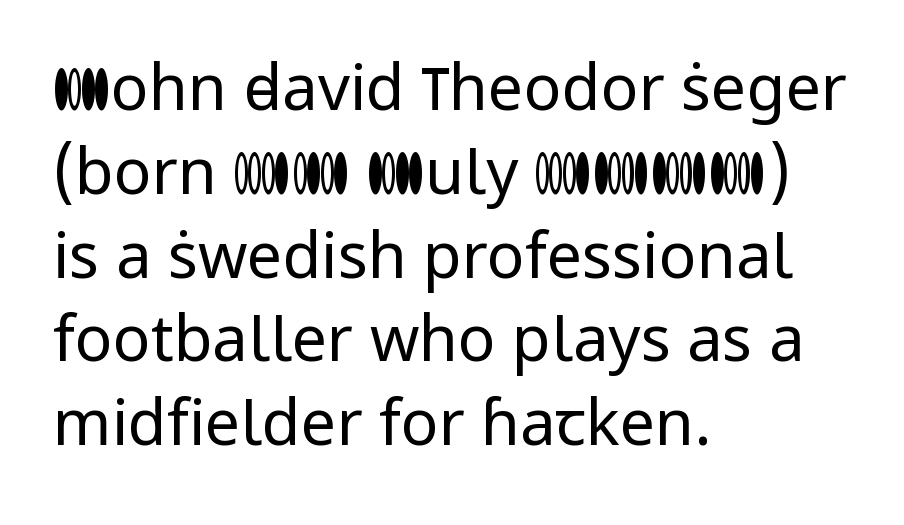
Bold? No — there's no thickening of the strokes. How are the letters spaced? Ordinarily, with no added tracking. Quick note: not italic, upright. Glance below the letters and you will spot only blank space.
